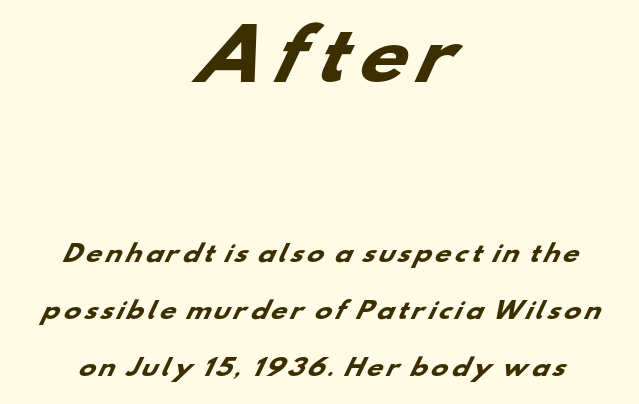
{"serif": "no", "bold": "yes", "weight": "heavy", "width": "wide", "stroke_contrast": "low", "x_height": "small", "monospaced": "no", "underline": "no", "align": "center", "line_spacing": "loose", "line_spacing_ratio": 2.47, "larger_block": "first", "size_ratio": 2.96, "glyph_px": 68}
